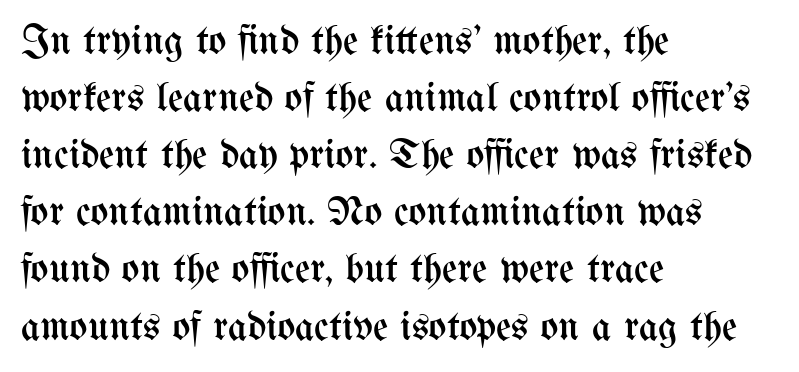
Q: Is the text bold? A: No.
Q: Is the text italic (slanted)? A: No, it is upright.
Q: Is the text underlined? A: No.
Q: How is the paragraph aligned? A: Left-aligned.
Q: Is the spacing between letters normal or unusually wide? A: Normal.
Q: Is the spacing between lines tight, normal or loose? A: Normal.
Q: Width (condensed, normal, or wide)? A: Condensed.
Q: Stroke contrast? A: Medium.
Q: x-height? A: Medium.
Q: Monospaced? A: No.
